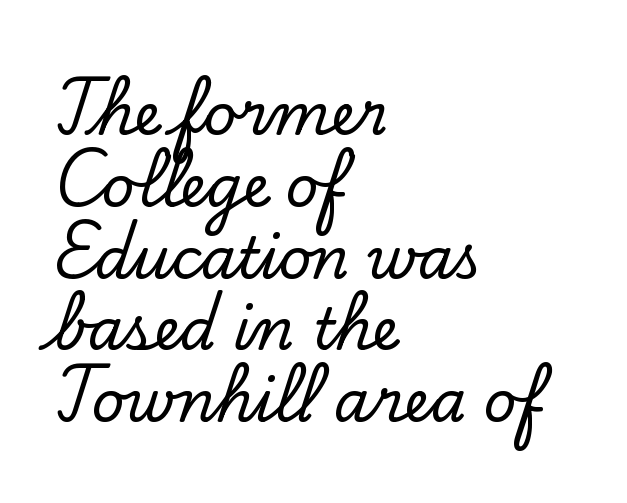
Q: Is the text italic (slanted)? A: Yes.
Q: Is the typeface a serif or a sans-serif typeface? A: Serif.
Q: Is the text underlined? A: No.
Q: How is the paragraph aligned? A: Left-aligned.
Q: Is the spacing between letters normal or unusually wide? A: Normal.
Q: Is the spacing between lines tight, normal or loose? A: Normal.
Q: Width (condensed, normal, or wide)? A: Normal.
Q: Stroke contrast? A: Low.
Q: x-height? A: Small.
Q: Monospaced? A: No.
